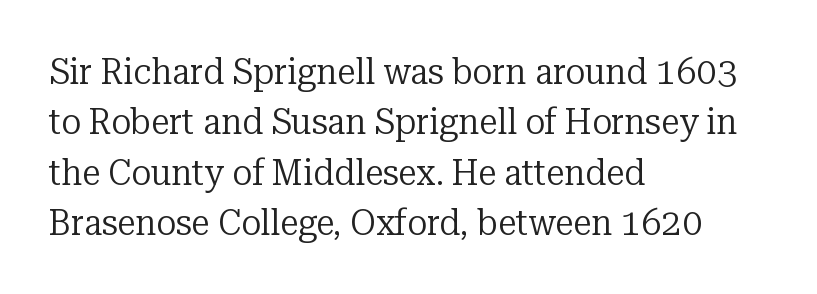
Q: Is the text bold? A: No.
Q: Is the text italic (slanted)? A: No, it is upright.
Q: Is the typeface a serif or a sans-serif typeface? A: Serif.
Q: Is the text underlined? A: No.
Q: How is the paragraph aligned? A: Left-aligned.
Q: Is the spacing between letters normal or unusually wide? A: Normal.
Q: Is the spacing between lines tight, normal or loose? A: Normal.
Q: Width (condensed, normal, or wide)? A: Normal.
Q: Stroke contrast? A: Low.
Q: x-height? A: Medium.
Q: Monospaced? A: No.
